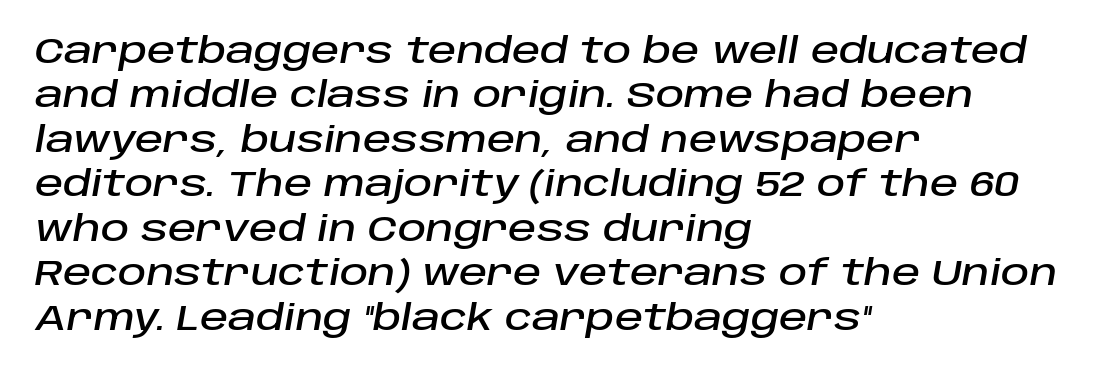
The image shows 35 px text type, italic (leaning right); set left-aligned, normal line spacing (1.27x), normal letter spacing, not underlined; low stroke contrast and a large x-height.
